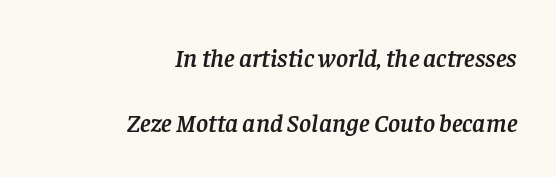
{"italic": "yes", "lean": "right", "slant_degrees": 8, "underline": "no", "align": "right", "line_spacing": "loose", "line_spacing_ratio": 2.49, "letter_spacing": "normal", "letter_spacing_em": 0.0, "glyph_px": 26}
